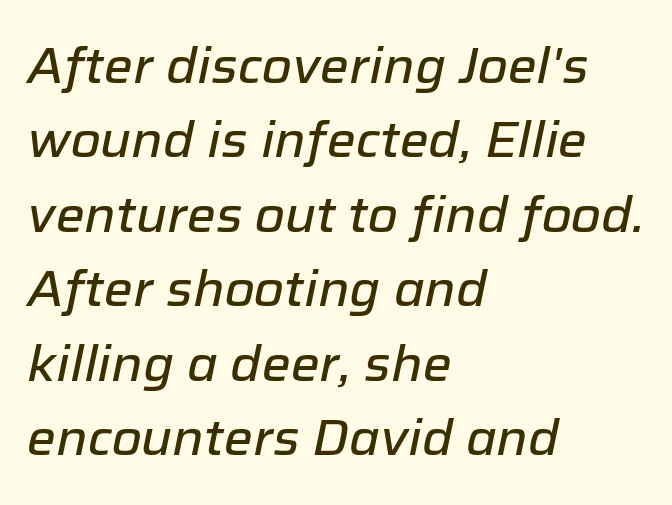
Q: Is the text italic (slanted)? A: Yes, it leans right by about 12 degrees.
Q: Is the text underlined? A: No.
Q: How is the paragraph aligned? A: Left-aligned.
Q: Is the spacing between letters normal or unusually wide? A: Normal.
Q: Is the spacing between lines tight, normal or loose? A: Normal.
Q: Width (condensed, normal, or wide)? A: Normal.
Q: Stroke contrast? A: Low.
Q: x-height? A: Medium.
Q: Monospaced? A: No.
